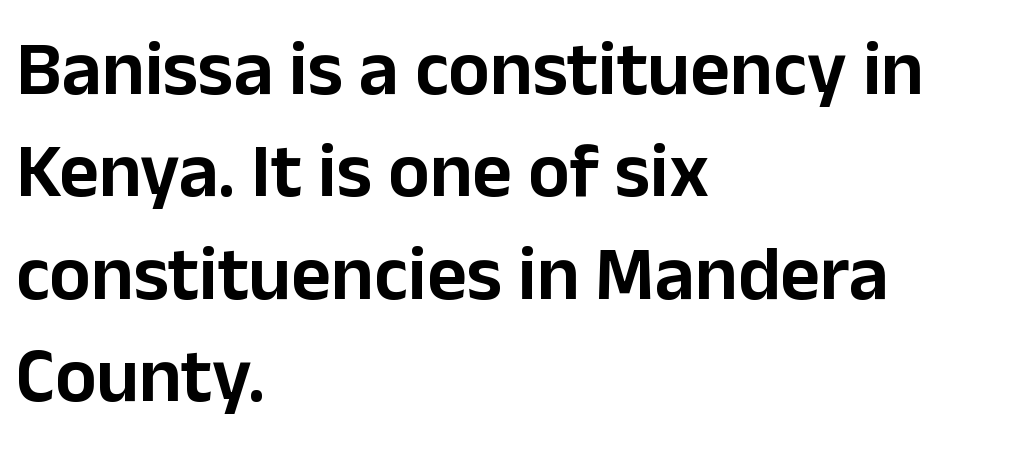
The image shows 77 px sans-serif type, upright; set left-aligned, normal line spacing (1.33x), normal letter spacing, not underlined; low stroke contrast and a medium x-height.
